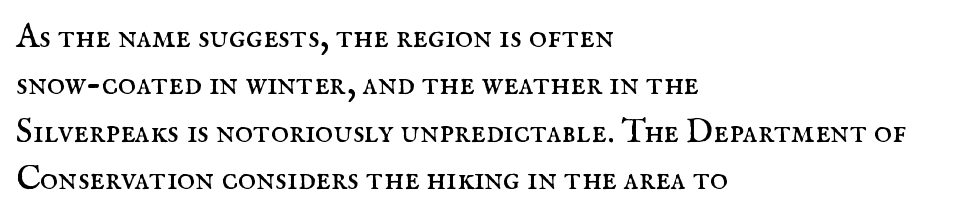
{"serif": "yes", "italic": "no", "bold": "no", "weight": "regular", "width": "normal", "stroke_contrast": "medium", "x_height": "small", "monospaced": "no", "underline": "no", "align": "left", "line_spacing": "normal", "line_spacing_ratio": 1.39, "letter_spacing": "normal", "letter_spacing_em": 0.0, "glyph_px": 34}
